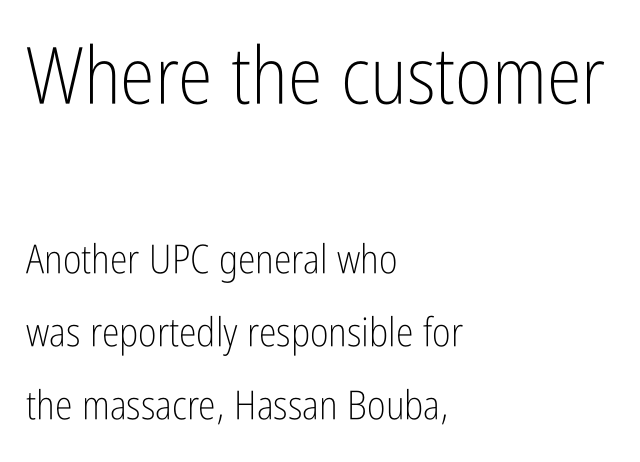
{"serif": "no", "italic": "no", "bold": "no", "weight": "light", "width": "condensed", "stroke_contrast": "low", "x_height": "medium", "monospaced": "no", "underline": "no", "align": "left", "line_spacing_ratio": 1.83, "letter_spacing": "normal", "letter_spacing_em": 0.0, "larger_block": "first", "size_ratio": 1.98, "glyph_px": 79}
